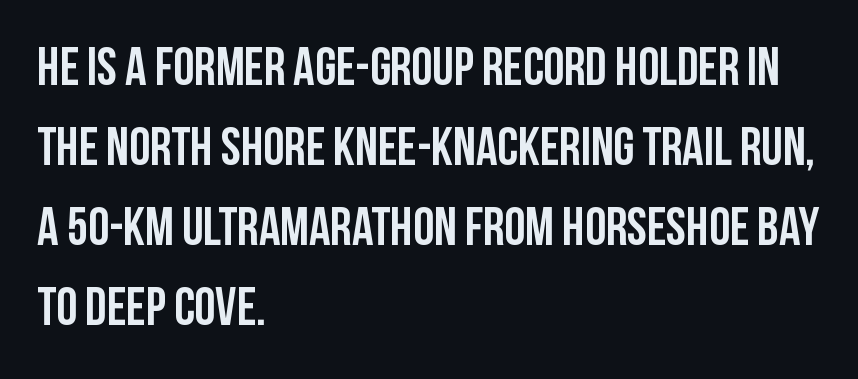
{"serif": "no", "italic": "no", "width": "condensed", "stroke_contrast": "low", "x_height": "large", "monospaced": "no", "underline": "no", "align": "left", "line_spacing": "normal", "line_spacing_ratio": 1.51, "letter_spacing": "normal", "letter_spacing_em": 0.0, "glyph_px": 53}
